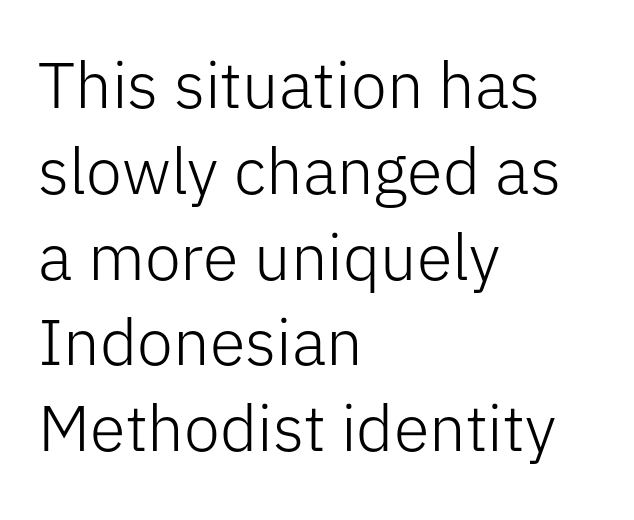
Regular leading. Quick note: not italic, upright. Here the glyphs are tracked normally, forming tight word shapes. Unlike a traditional serif, this face leaves its strokes unadorned. Compared with a typical body face, this is equally light or lighter still. The typesetter chose a ragged-right arrangement here.
